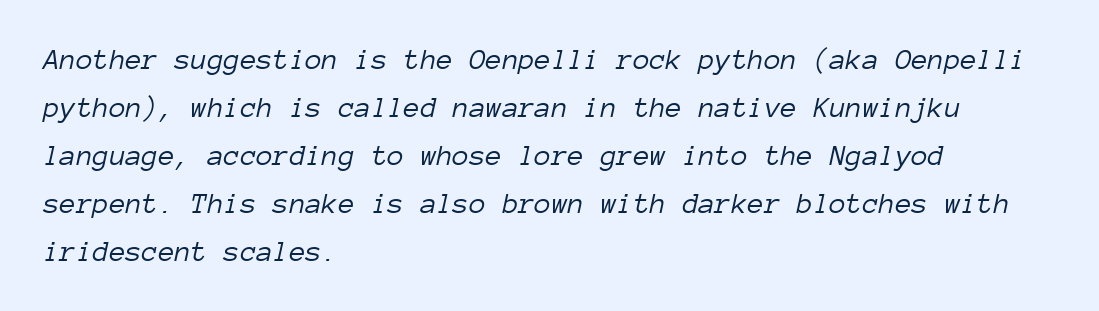
{"italic": "yes", "lean": "right", "slant_degrees": 12, "bold": "no", "weight": "light", "width": "normal", "stroke_contrast": "low", "x_height": "medium", "monospaced": "yes", "underline": "no", "align": "left", "line_spacing": "normal", "line_spacing_ratio": 1.6, "letter_spacing": "normal", "letter_spacing_em": 0.0, "glyph_px": 30}
